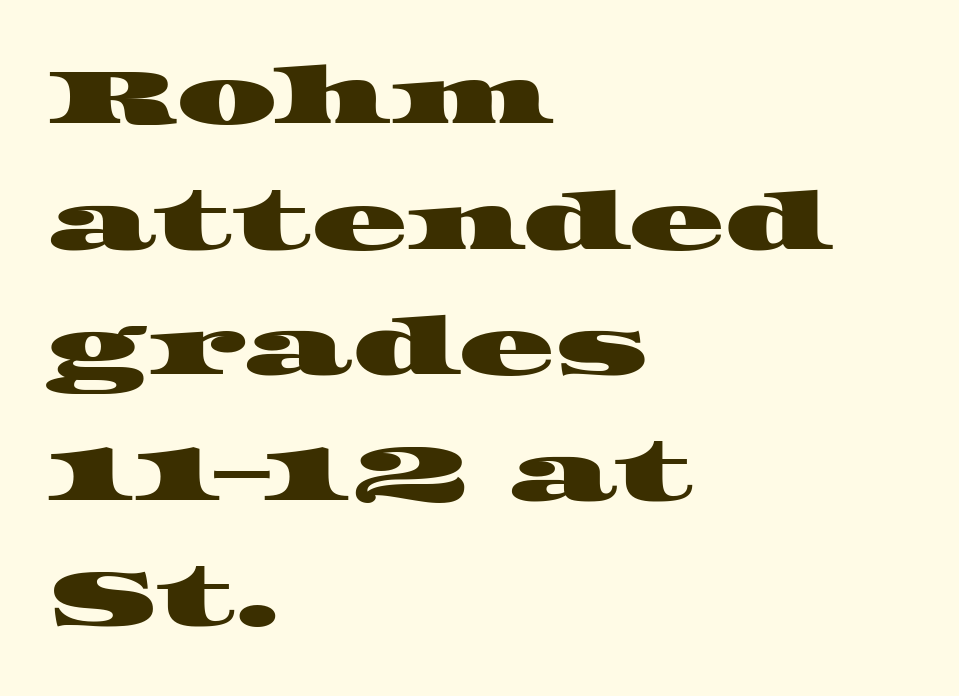
Q: Is the typeface a serif or a sans-serif typeface? A: Serif.
Q: Is the text underlined? A: No.
Q: How is the paragraph aligned? A: Left-aligned.
Q: Is the spacing between letters normal or unusually wide? A: Normal.
Q: Is the spacing between lines tight, normal or loose? A: Normal.
Q: Width (condensed, normal, or wide)? A: Wide.
Q: Stroke contrast? A: High.
Q: x-height? A: Large.
Q: Monospaced? A: No.
